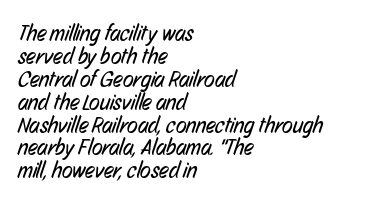
Q: Is the text bold? A: No.
Q: Is the text underlined? A: No.
Q: How is the paragraph aligned? A: Left-aligned.
Q: Is the spacing between letters normal or unusually wide? A: Normal.
Q: Is the spacing between lines tight, normal or loose? A: Tight.
